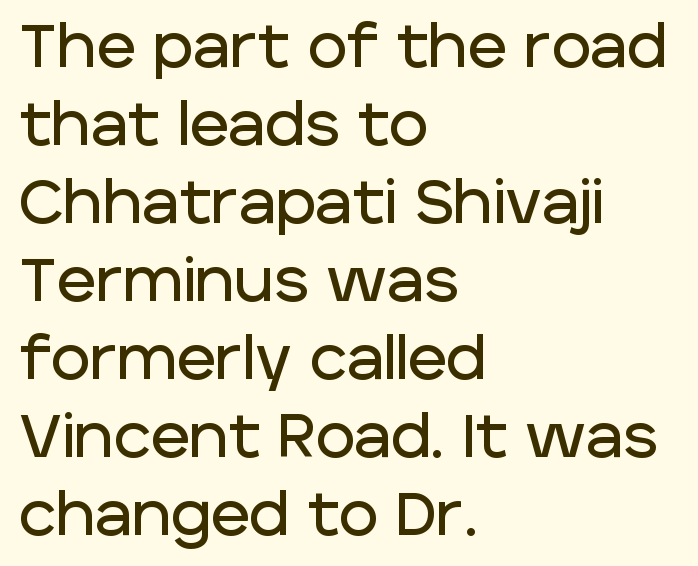
{"serif": "no", "italic": "no", "width": "normal", "stroke_contrast": "low", "x_height": "large", "monospaced": "no", "underline": "no", "align": "left", "line_spacing": "normal", "line_spacing_ratio": 1.3, "letter_spacing": "normal", "letter_spacing_em": 0.0, "glyph_px": 60}
